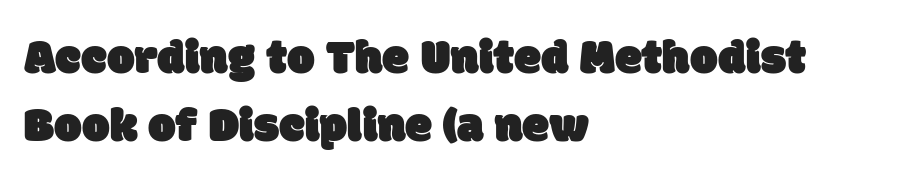
The image shows 49 px sans-serif type; set left-aligned, normal line spacing (1.39x), normal letter spacing, not underlined; low stroke contrast and a large x-height.
